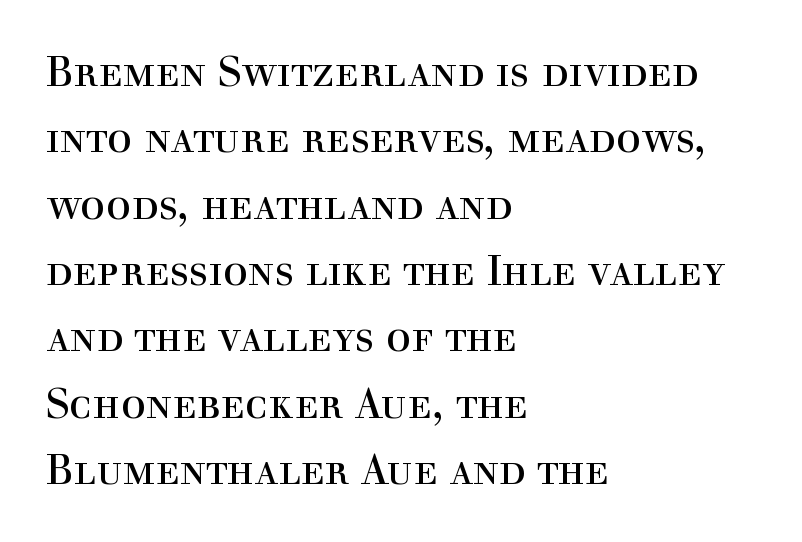
{"serif": "yes", "italic": "no", "bold": "no", "weight": "regular", "width": "normal", "x_height": "medium", "monospaced": "no", "underline": "no", "align": "left", "line_spacing": "normal", "line_spacing_ratio": 1.58, "letter_spacing": "normal", "letter_spacing_em": 0.0, "glyph_px": 42}
